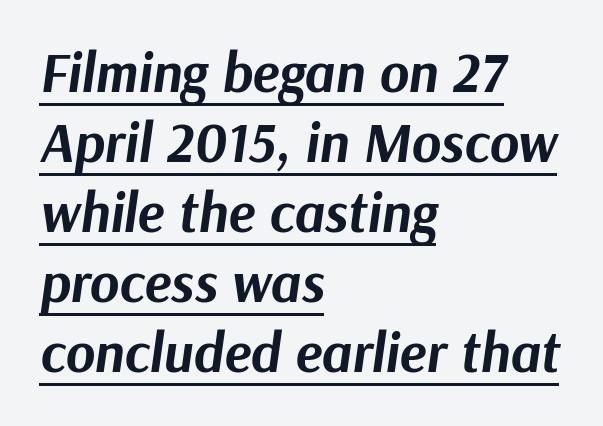
{"italic": "yes", "lean": "right", "slant_degrees": 9, "bold": "yes", "weight": "bold", "width": "normal", "stroke_contrast": "medium", "x_height": "medium", "monospaced": "no", "underline": "yes", "align": "left", "line_spacing": "normal", "line_spacing_ratio": 1.25, "letter_spacing": "normal", "letter_spacing_em": 0.0, "glyph_px": 56}
